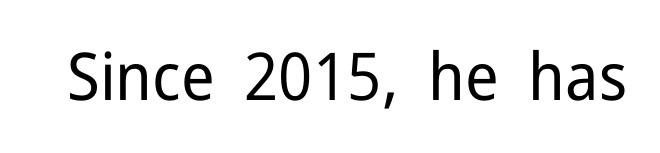
The image shows 66 px regular-weight sans-serif type, upright; set normal letter spacing, not underlined; low stroke contrast and a medium x-height.
